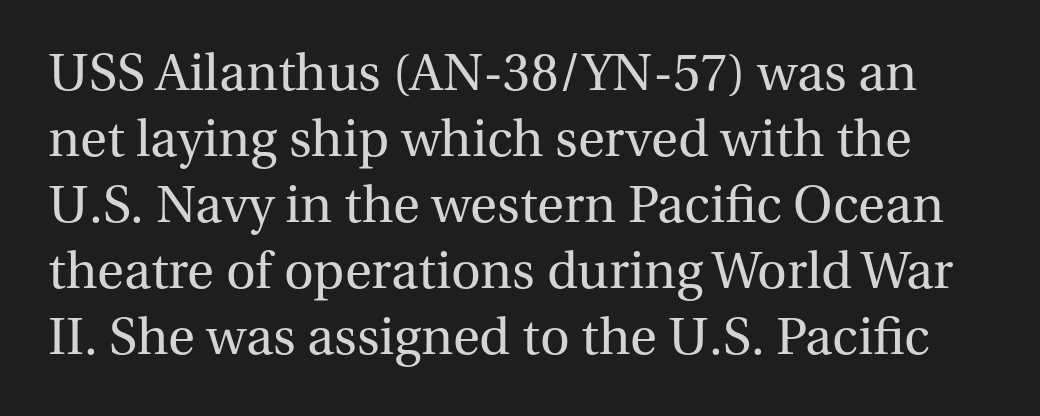
Has an underline been added? It has not. Serif or sans? Serif — the stroke terminals have little feet. Vertical strokes here are truly vertical. Character widths vary here, with narrow letters taking less room than wide ones.
